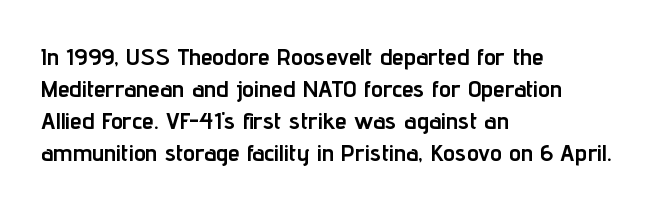
The image shows 24 px bold type, upright; set left-aligned, normal line spacing (1.34x), normal letter spacing, not underlined.
